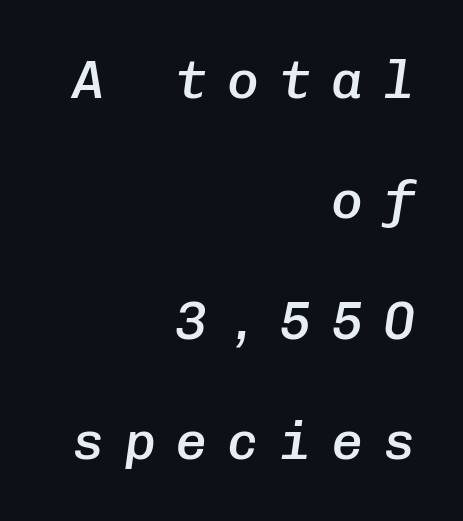
Q: Is the text bold? A: Semi-bold.
Q: Is the text italic (slanted)? A: Yes, it leans right by about 8 degrees.
Q: Is the text underlined? A: No.
Q: How is the paragraph aligned? A: Right-aligned.
Q: Is the spacing between letters normal or unusually wide? A: Unusually wide.
Q: Is the spacing between lines tight, normal or loose? A: Loose.
Q: Width (condensed, normal, or wide)? A: Normal.
Q: Stroke contrast? A: Low.
Q: x-height? A: Medium.
Q: Monospaced? A: Yes.
